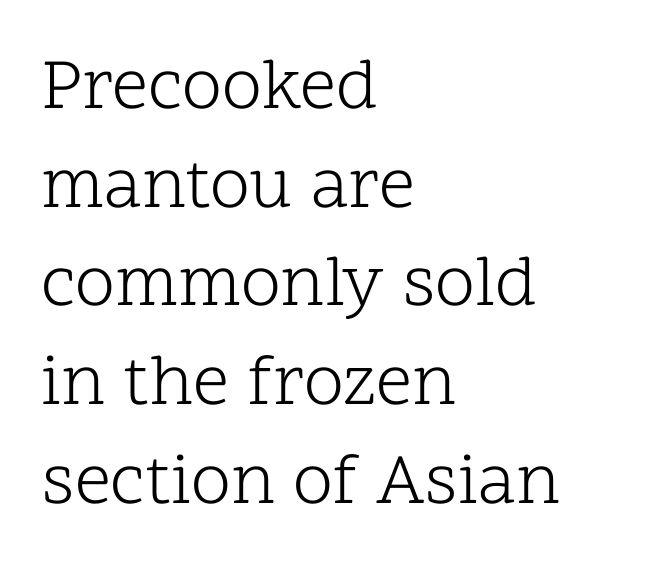
Q: Is the text bold? A: No.
Q: Is the text italic (slanted)? A: No, it is upright.
Q: Is the typeface a serif or a sans-serif typeface? A: Serif.
Q: Is the text underlined? A: No.
Q: How is the paragraph aligned? A: Left-aligned.
Q: Is the spacing between letters normal or unusually wide? A: Normal.
Q: Is the spacing between lines tight, normal or loose? A: Normal.
Q: Width (condensed, normal, or wide)? A: Normal.
Q: Stroke contrast? A: Low.
Q: x-height? A: Medium.
Q: Monospaced? A: No.
